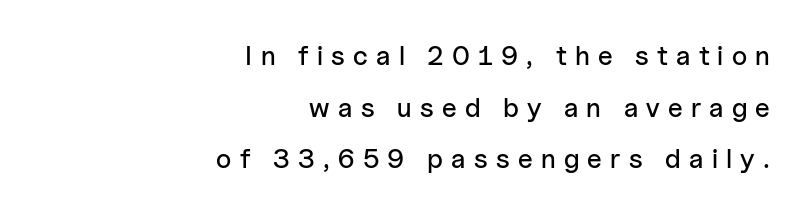
{"italic": "no", "underline": "no", "align": "right", "line_spacing": "loose", "line_spacing_ratio": 1.91, "letter_spacing": "wide", "letter_spacing_em": 0.31, "glyph_px": 27}
